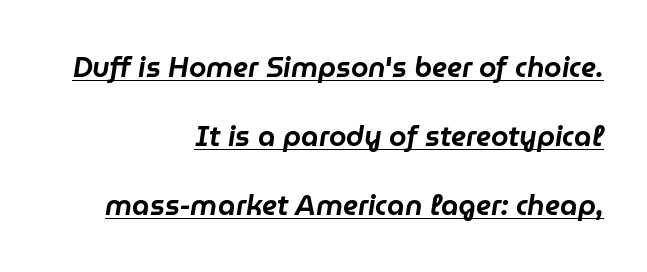
The image shows 28 px text type, italic (leaning right); set right-aligned, loose line spacing (2.46x), normal letter spacing, underlined; low stroke contrast and a medium x-height.
